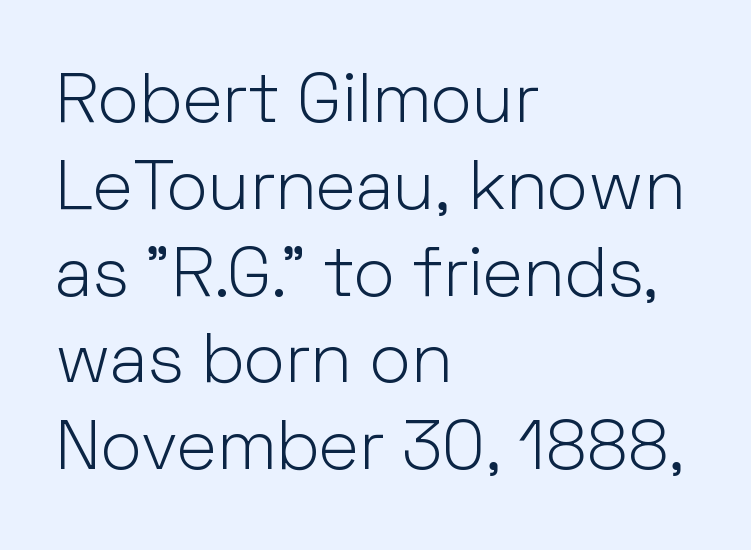
{"serif": "no", "italic": "no", "bold": "no", "weight": "light", "width": "normal", "stroke_contrast": "low", "x_height": "medium", "monospaced": "no", "underline": "no", "align": "left", "line_spacing_ratio": 1.24, "letter_spacing": "normal", "letter_spacing_em": 0.0, "glyph_px": 70}
